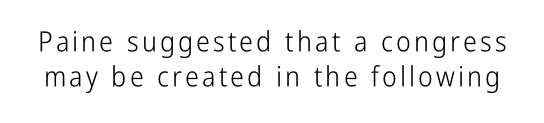
Q: Is the text bold? A: No.
Q: Is the text italic (slanted)? A: No, it is upright.
Q: Is the typeface a serif or a sans-serif typeface? A: Sans-serif.
Q: Is the text underlined? A: No.
Q: Is the spacing between lines tight, normal or loose? A: Normal.
Q: Width (condensed, normal, or wide)? A: Condensed.
Q: Stroke contrast? A: Low.
Q: x-height? A: Medium.
Q: Monospaced? A: No.
